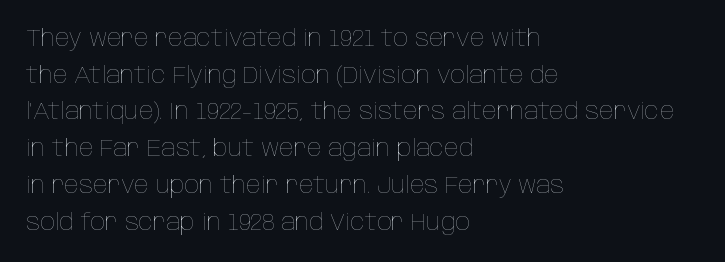
Q: Is the text bold? A: No.
Q: Is the text italic (slanted)? A: No, it is upright.
Q: Is the text underlined? A: No.
Q: How is the paragraph aligned? A: Left-aligned.
Q: Is the spacing between letters normal or unusually wide? A: Normal.
Q: Is the spacing between lines tight, normal or loose? A: Normal.
